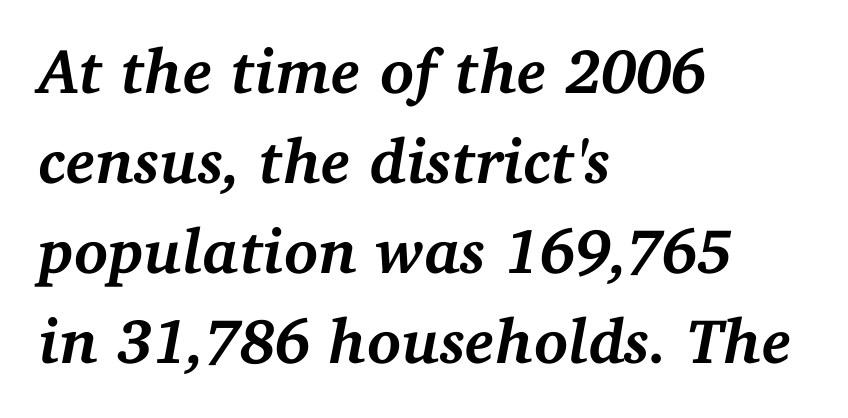
{"serif": "yes", "italic": "yes", "lean": "right", "slant_degrees": 11, "bold": "yes", "weight": "semibold", "width": "normal", "stroke_contrast": "medium", "x_height": "medium", "monospaced": "no", "underline": "no", "align": "left", "line_spacing": "normal", "line_spacing_ratio": 1.43, "letter_spacing": "normal", "letter_spacing_em": 0.0, "glyph_px": 63}
